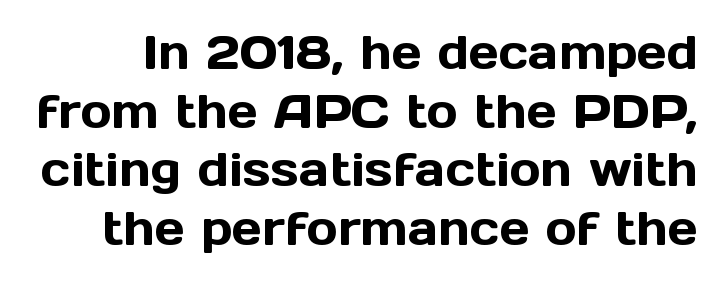
Q: Is the text italic (slanted)? A: No, it is upright.
Q: Is the typeface a serif or a sans-serif typeface? A: Sans-serif.
Q: Is the text underlined? A: No.
Q: Is the spacing between letters normal or unusually wide? A: Normal.
Q: Is the spacing between lines tight, normal or loose? A: Normal.
Q: Width (condensed, normal, or wide)? A: Normal.
Q: x-height? A: Medium.
Q: Monospaced? A: No.
